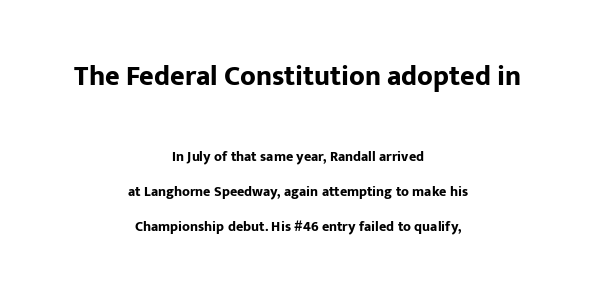
{"serif": "no", "italic": "no", "bold": "yes", "weight": "bold", "width": "normal", "stroke_contrast": "low", "x_height": "medium", "monospaced": "no", "underline": "no", "align": "center", "line_spacing": "loose", "line_spacing_ratio": 2.49, "letter_spacing": "normal", "letter_spacing_em": 0.0, "larger_block": "first", "size_ratio": 2.0, "glyph_px": 28}
